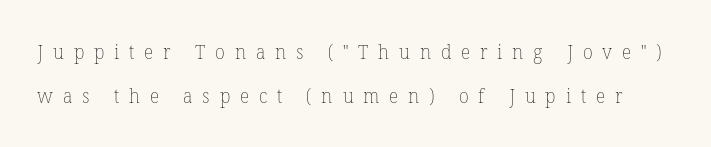
One glance says open: line gaps are wider than usual. Observe the wide spacing: letters keep a clear distance from each other. Underline: absent. No italicization has been applied; the sample stays upright. A quiet, ordinary-to-light weight characterises the typeface.
